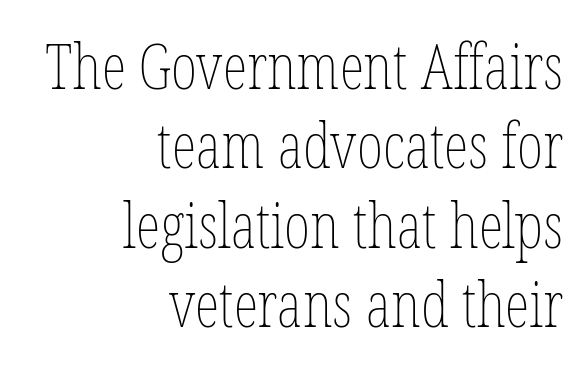
{"italic": "no", "bold": "no", "weight": "thin", "width": "condensed", "stroke_contrast": "low", "x_height": "medium", "monospaced": "no", "underline": "no", "align": "right", "line_spacing": "normal", "line_spacing_ratio": 1.26, "letter_spacing": "normal", "letter_spacing_em": 0.0, "glyph_px": 63}
